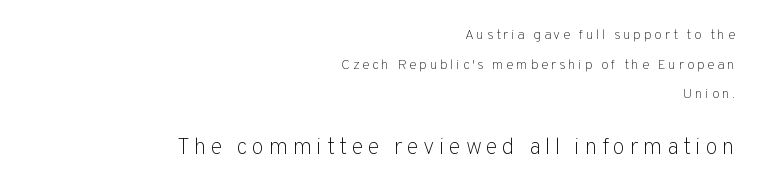
The image shows 23 px text type, upright; set right-aligned, loose line spacing (2.12x), not underlined; the second (bottom) block is 1.64x larger.
